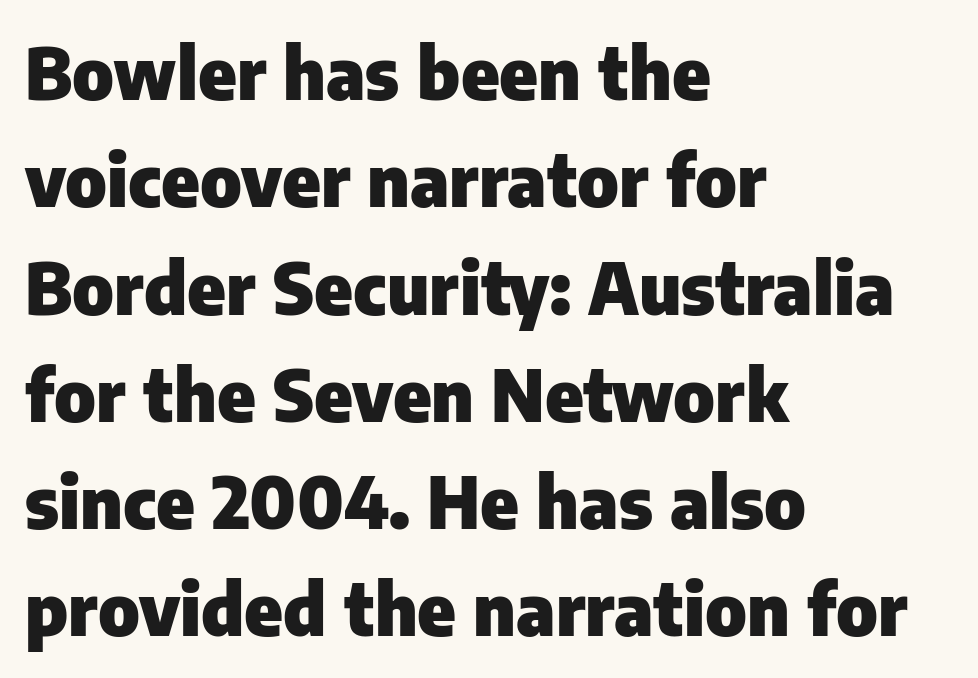
The image shows 72 px heavy sans-serif type, upright; set left-aligned, normal line spacing (1.49x), normal letter spacing, not underlined; low stroke contrast and a medium x-height.
